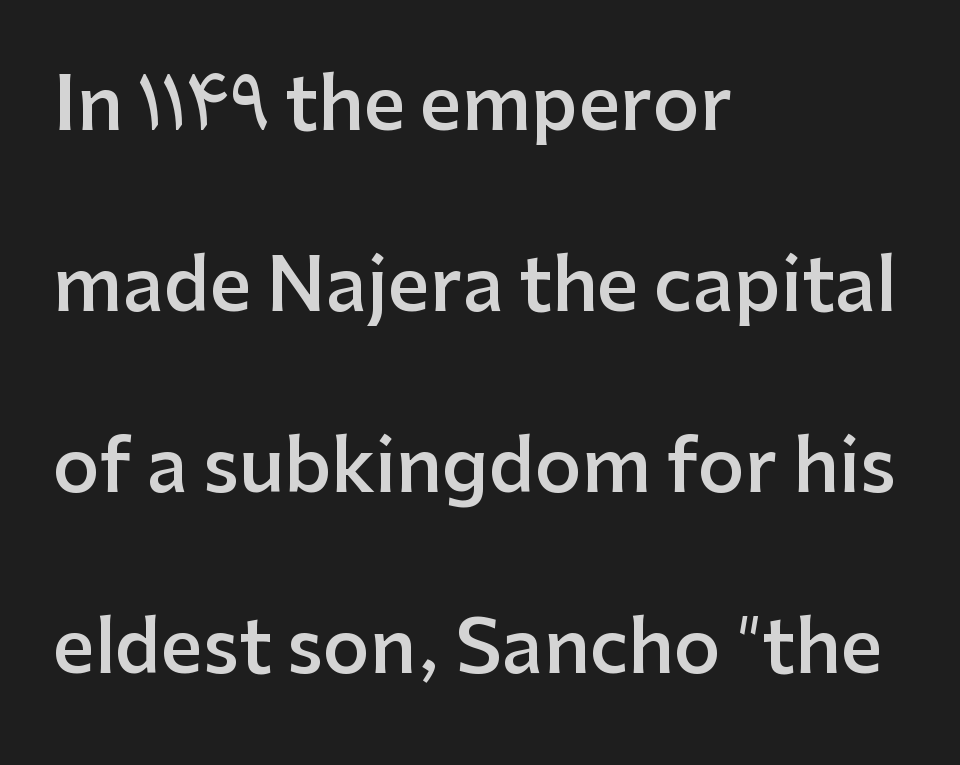
{"serif": "no", "italic": "no", "bold": "semi", "weight": "semibold", "width": "normal", "stroke_contrast": "low", "x_height": "medium", "monospaced": "no", "underline": "no", "align": "left", "line_spacing": "loose", "line_spacing_ratio": 2.48, "letter_spacing": "normal", "letter_spacing_em": 0.0, "glyph_px": 73}
